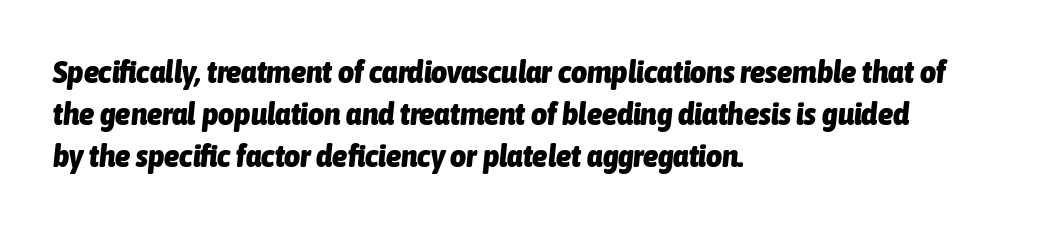
These lines are set flush left with a ragged right edge. These lines were composed using italics. Students, note that the glyphs here touch the page at normal intervals. The passage shown is emphatically bold. Interline gaps are of average width in this sample. The face used here is proportionally spaced, like ordinary book or web type.
